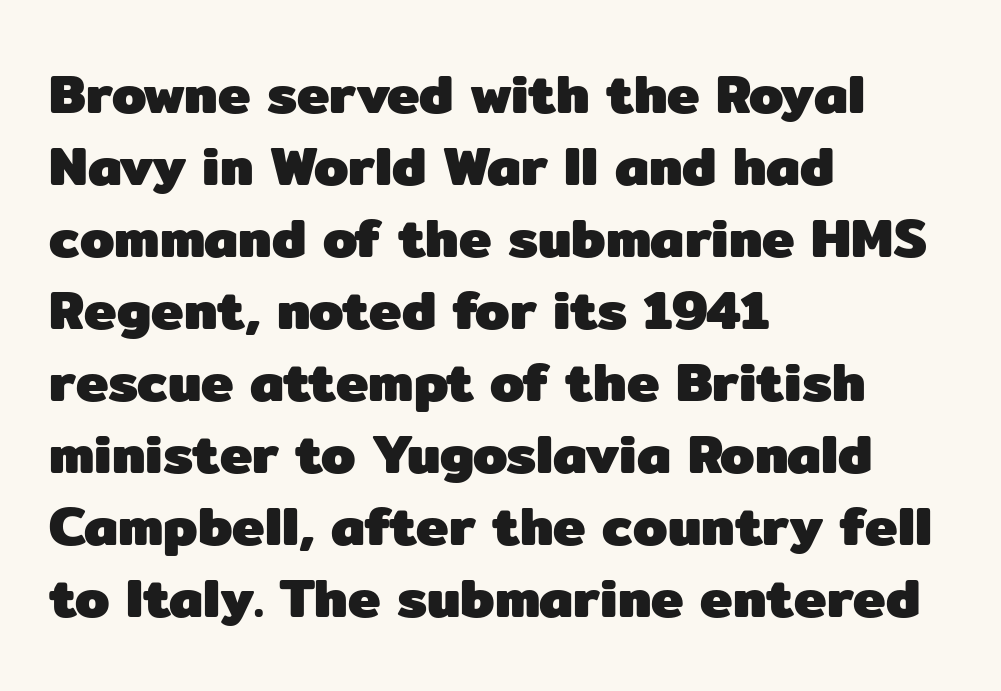
Q: Is the text bold? A: Yes.
Q: Is the text italic (slanted)? A: No, it is upright.
Q: Is the typeface a serif or a sans-serif typeface? A: Sans-serif.
Q: Is the text underlined? A: No.
Q: How is the paragraph aligned? A: Left-aligned.
Q: Is the spacing between letters normal or unusually wide? A: Normal.
Q: Is the spacing between lines tight, normal or loose? A: Normal.
Q: Width (condensed, normal, or wide)? A: Normal.
Q: Stroke contrast? A: Low.
Q: x-height? A: Medium.
Q: Monospaced? A: No.
